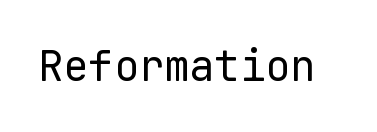
Q: Is the text bold? A: No.
Q: Is the text italic (slanted)? A: No, it is upright.
Q: Is the typeface a serif or a sans-serif typeface? A: Sans-serif.
Q: Is the text underlined? A: No.
Q: Is the spacing between letters normal or unusually wide? A: Normal.
Q: Width (condensed, normal, or wide)? A: Normal.
Q: Stroke contrast? A: Low.
Q: x-height? A: Medium.
Q: Monospaced? A: Yes.
